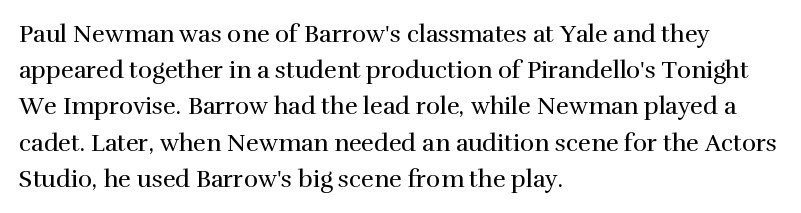
The image shows 24 px text type, upright; set left-aligned, normal line spacing (1.51x), normal letter spacing, not underlined.
